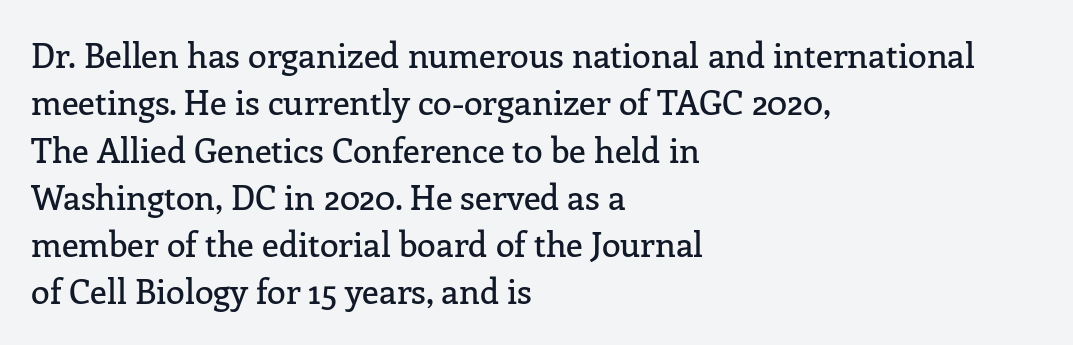
{"serif": "yes", "italic": "no", "width": "normal", "stroke_contrast": "low", "x_height": "medium", "monospaced": "no", "underline": "no", "align": "left", "line_spacing": "normal", "line_spacing_ratio": 1.39, "letter_spacing": "normal", "letter_spacing_em": 0.0, "glyph_px": 34}
